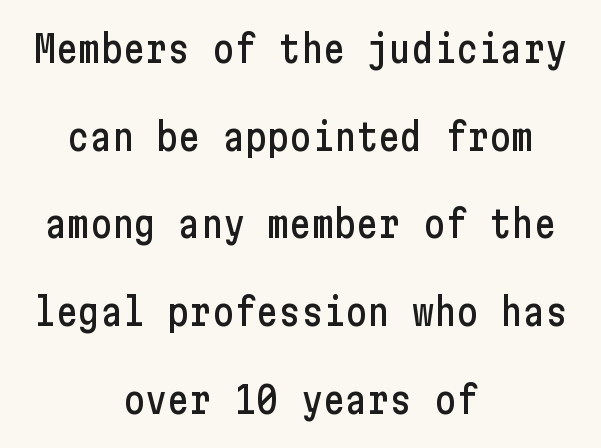
The rendering keeps characters at their native spacing. The lines are spread far apart with generous leading. Serif or sans? Sans — the stroke terminals are bare. Beneath every word, the page is bare. Does the copy run flush right? No — it is centered line by line.
